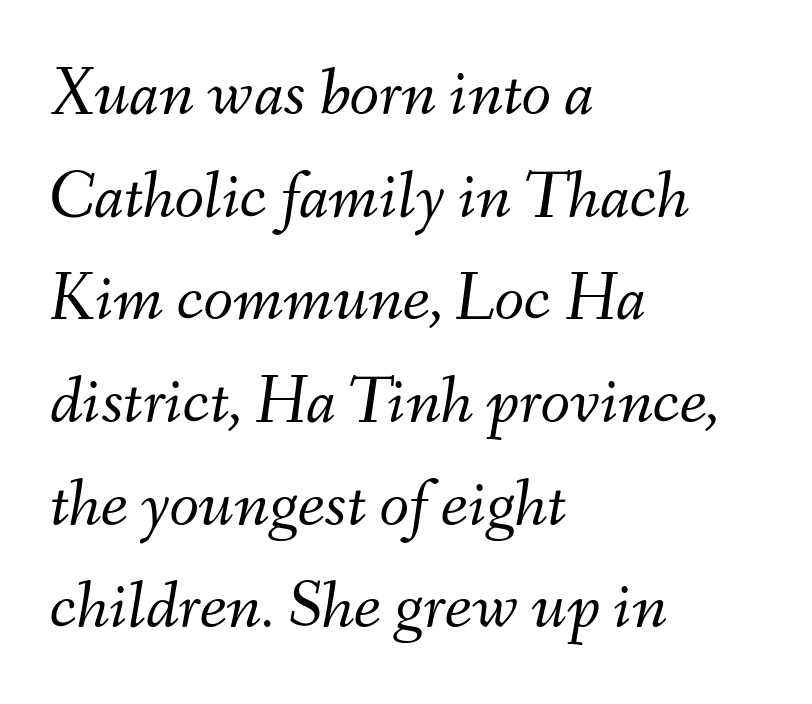
The image shows 68 px light type, italic (leaning right); set left-aligned, normal line spacing (1.51x), normal letter spacing, not underlined; medium stroke contrast and a small x-height.
